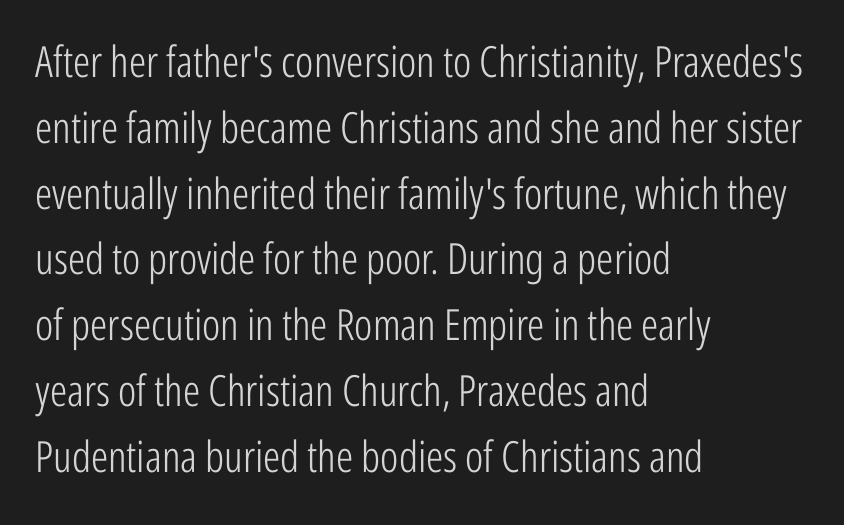
Q: Is the text bold? A: No.
Q: Is the text italic (slanted)? A: No, it is upright.
Q: Is the typeface a serif or a sans-serif typeface? A: Sans-serif.
Q: Is the text underlined? A: No.
Q: How is the paragraph aligned? A: Left-aligned.
Q: Is the spacing between letters normal or unusually wide? A: Normal.
Q: Is the spacing between lines tight, normal or loose? A: Normal.
Q: Width (condensed, normal, or wide)? A: Condensed.
Q: Stroke contrast? A: Low.
Q: x-height? A: Medium.
Q: Monospaced? A: No.
